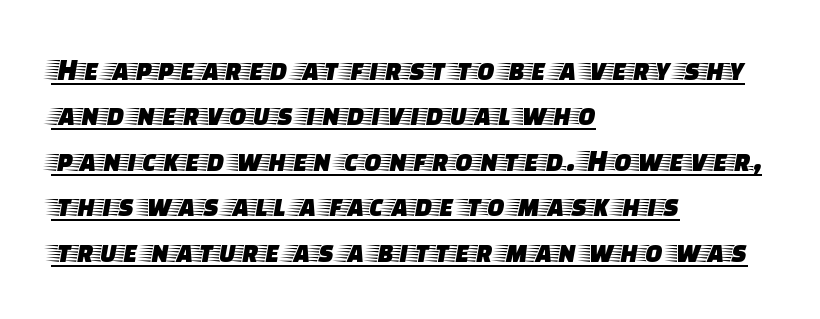
In designer terms, the underline attribute is active on this setting. Spacing verdict: proportional, widths tailored to each character. Does the copy run flush right? No — it runs flush left. Classification — serif.
